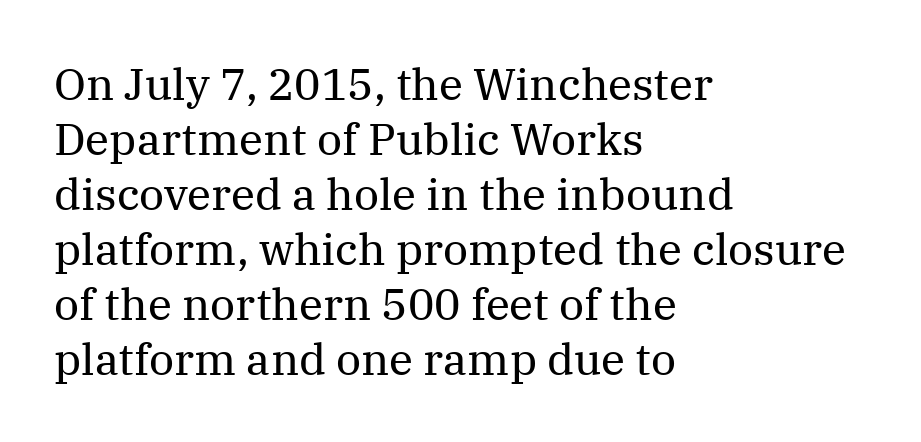
Q: Is the text bold? A: No.
Q: Is the text italic (slanted)? A: No, it is upright.
Q: Is the typeface a serif or a sans-serif typeface? A: Serif.
Q: Is the text underlined? A: No.
Q: How is the paragraph aligned? A: Left-aligned.
Q: Is the spacing between letters normal or unusually wide? A: Normal.
Q: Is the spacing between lines tight, normal or loose? A: Normal.
Q: Width (condensed, normal, or wide)? A: Normal.
Q: Stroke contrast? A: Medium.
Q: x-height? A: Medium.
Q: Monospaced? A: No.
